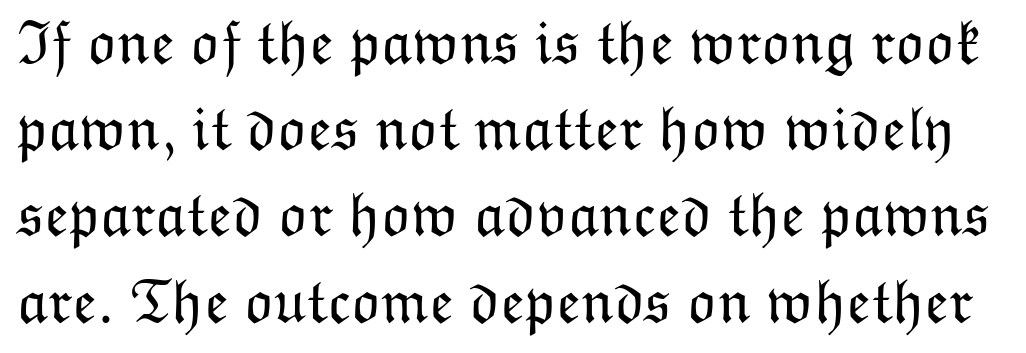
The image shows 62 px light type, upright; set normal line spacing (1.39x), normal letter spacing, not underlined; low stroke contrast and a medium x-height.
